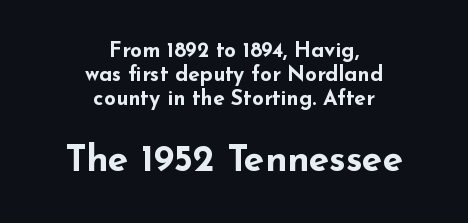
Q: Is the text bold? A: Yes.
Q: Is the text italic (slanted)? A: No, it is upright.
Q: Is the typeface a serif or a sans-serif typeface? A: Sans-serif.
Q: Is the text underlined? A: No.
Q: How is the paragraph aligned? A: Centered.
Q: Is the spacing between letters normal or unusually wide? A: Normal.
Q: Is the spacing between lines tight, normal or loose? A: Tight.
Q: Which block of text is set in a larger size, the first (top) or the second (bottom)? A: The second (bottom) one.
Q: Width (condensed, normal, or wide)? A: Wide.
Q: Stroke contrast? A: Low.
Q: x-height? A: Small.
Q: Monospaced? A: No.
